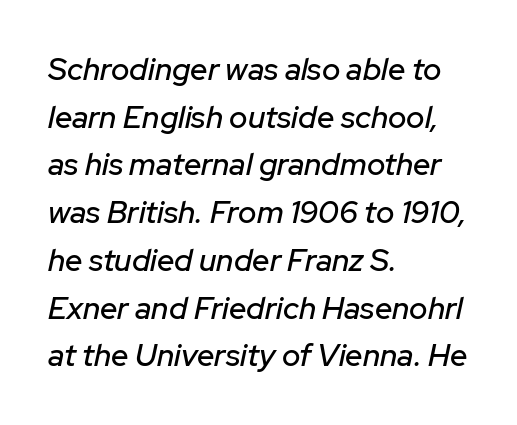
The image shows 31 px text type, italic (leaning right); set left-aligned, normal line spacing (1.54x), normal letter spacing, not underlined; low stroke contrast and a medium x-height.
